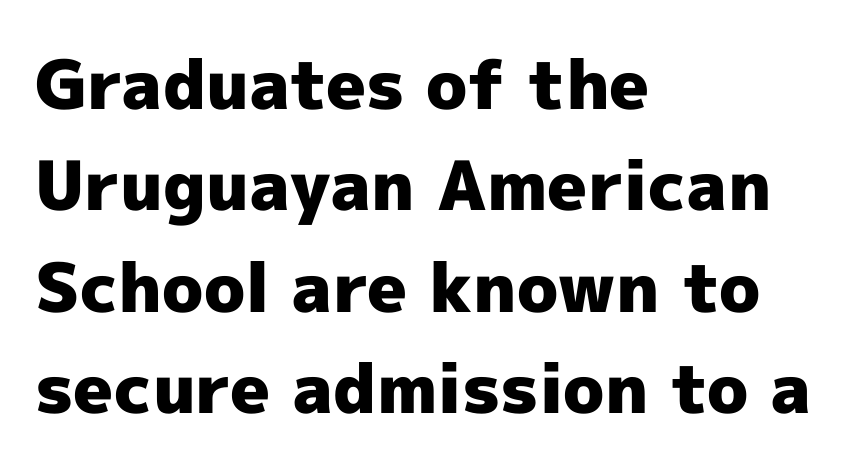
The image shows 68 px heavy sans-serif type, upright; set left-aligned, normal line spacing (1.49x), normal letter spacing, not underlined; a medium x-height.
